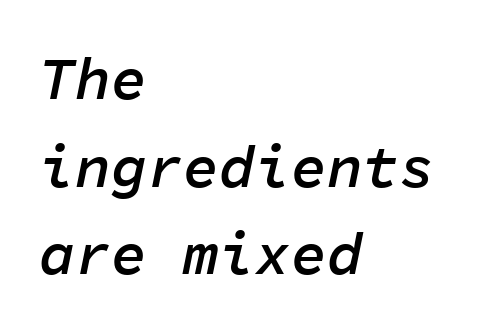
{"italic": "yes", "lean": "right", "slant_degrees": 11, "bold": "semi", "weight": "semibold", "width": "normal", "stroke_contrast": "low", "x_height": "medium", "monospaced": "yes", "underline": "no", "align": "left", "line_spacing": "normal", "line_spacing_ratio": 1.46, "letter_spacing": "normal", "letter_spacing_em": 0.0, "glyph_px": 60}
